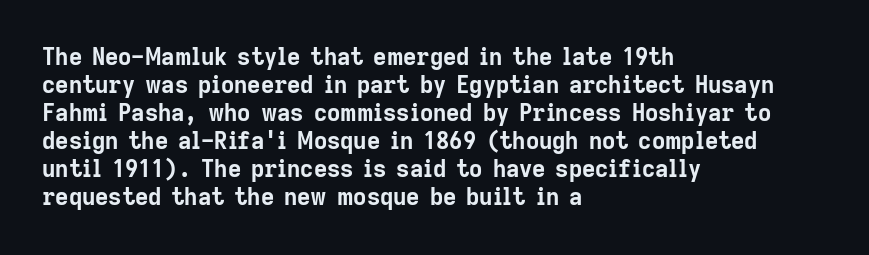
Look at the stroke-to-counter ratio: heavy, a bold. Ordinary non-slanted type is in use. The baseline area is clear. The setting favours the left margin, as ordinary paragraphs usually do. Look at the tracking — it's just the regular setting, nothing added.
